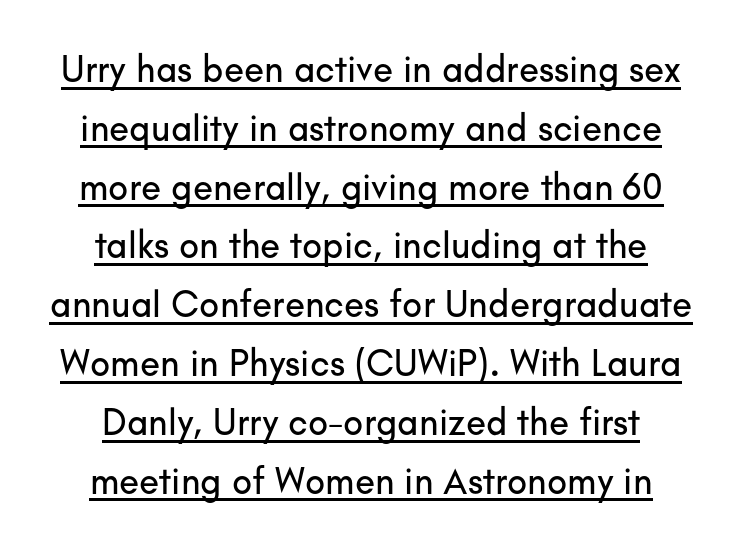
Q: Is the text italic (slanted)? A: No, it is upright.
Q: Is the typeface a serif or a sans-serif typeface? A: Sans-serif.
Q: Is the text underlined? A: Yes.
Q: How is the paragraph aligned? A: Centered.
Q: Is the spacing between letters normal or unusually wide? A: Normal.
Q: Is the spacing between lines tight, normal or loose? A: Normal.
Q: Width (condensed, normal, or wide)? A: Normal.
Q: Stroke contrast? A: Low.
Q: x-height? A: Small.
Q: Monospaced? A: No.
